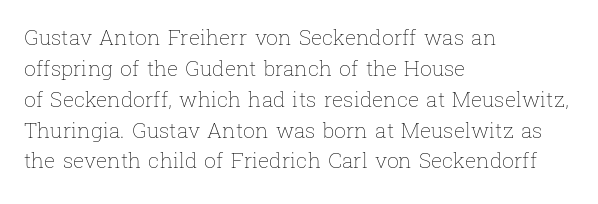
{"italic": "no", "bold": "no", "underline": "no", "align": "left", "line_spacing": "normal", "line_spacing_ratio": 1.47, "letter_spacing": "normal", "letter_spacing_em": 0.0, "glyph_px": 21}
